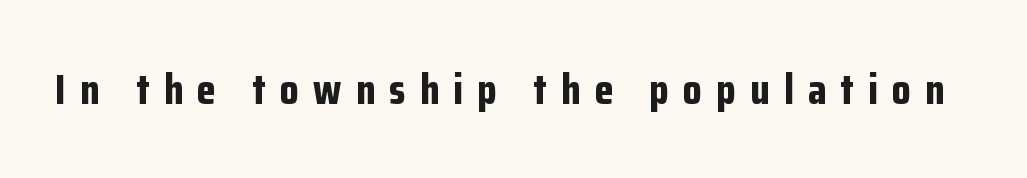
The image shows 43 px bold, condensed sans-serif type, upright; set unusually wide letter spacing (+0.33 em), not underlined; low stroke contrast and a medium x-height.
